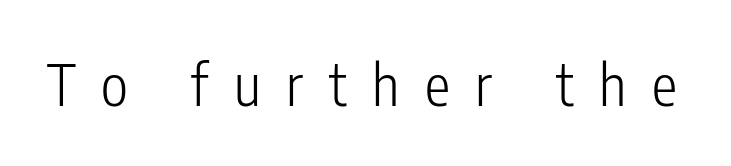
The passage shown is not bold in any degree. The rendering uses natural spacing where letterforms have individual widths. The face used here is rendered with a markedly widened letterfit. When letters stand straight like this, we call the style roman or upright.
